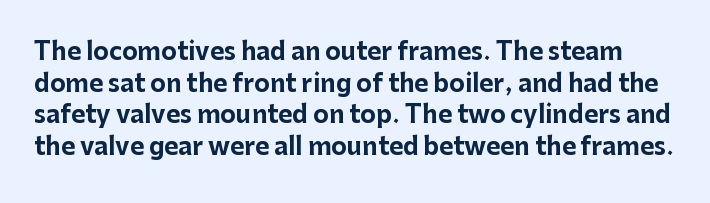
{"italic": "no", "bold": "yes", "underline": "no", "line_spacing": "normal", "line_spacing_ratio": 1.32, "letter_spacing": "normal", "letter_spacing_em": 0.0, "glyph_px": 24}
